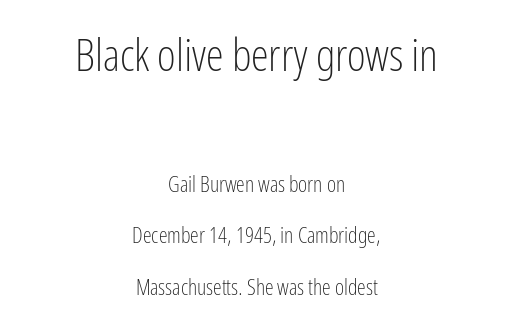
Q: Is the text bold? A: No.
Q: Is the text italic (slanted)? A: No, it is upright.
Q: Is the typeface a serif or a sans-serif typeface? A: Sans-serif.
Q: Is the text underlined? A: No.
Q: How is the paragraph aligned? A: Centered.
Q: Is the spacing between letters normal or unusually wide? A: Normal.
Q: Is the spacing between lines tight, normal or loose? A: Loose.
Q: Which block of text is set in a larger size, the first (top) or the second (bottom)? A: The first (top) one.
Q: Width (condensed, normal, or wide)? A: Condensed.
Q: Stroke contrast? A: Low.
Q: x-height? A: Medium.
Q: Monospaced? A: No.
